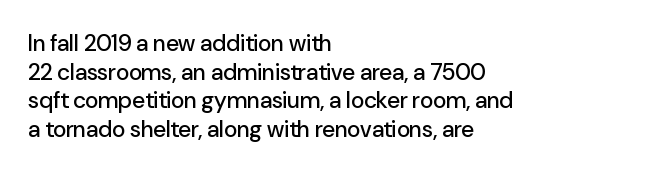
Q: Is the text italic (slanted)? A: No, it is upright.
Q: Is the text underlined? A: No.
Q: How is the paragraph aligned? A: Left-aligned.
Q: Is the spacing between letters normal or unusually wide? A: Normal.
Q: Is the spacing between lines tight, normal or loose? A: Normal.
